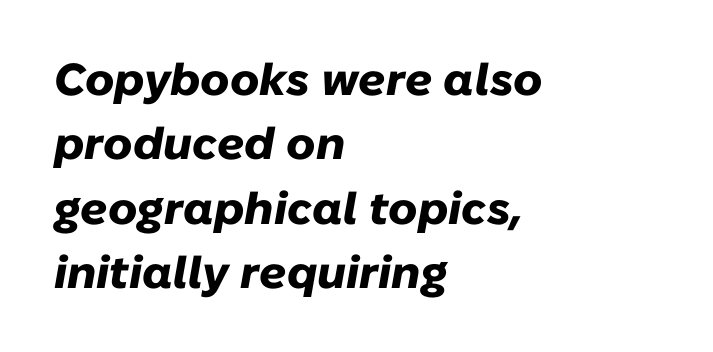
Q: Is the text bold? A: Yes.
Q: Is the text italic (slanted)? A: Yes, it leans right by about 10 degrees.
Q: Is the text underlined? A: No.
Q: How is the paragraph aligned? A: Left-aligned.
Q: Is the spacing between letters normal or unusually wide? A: Normal.
Q: Is the spacing between lines tight, normal or loose? A: Normal.
Q: Width (condensed, normal, or wide)? A: Normal.
Q: Stroke contrast? A: Low.
Q: x-height? A: Medium.
Q: Monospaced? A: No.
